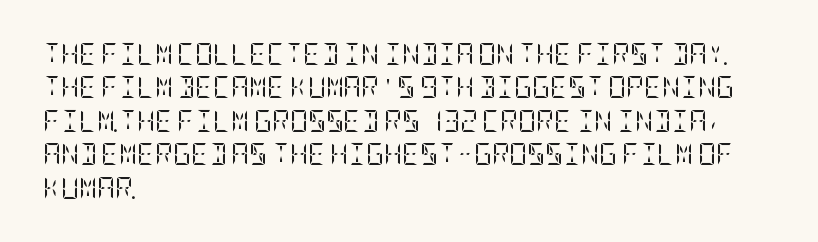
The image shows 22 px text type, upright; set left-aligned, normal line spacing (1.52x), normal letter spacing, not underlined.
